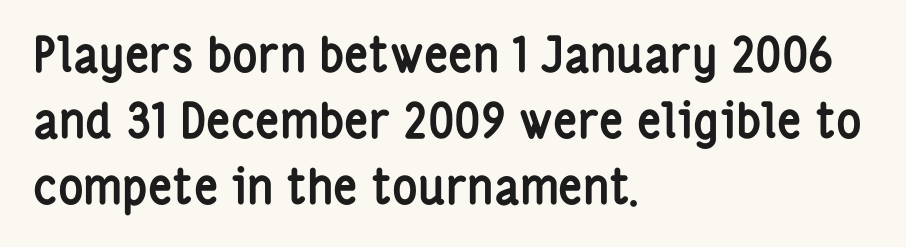
{"serif": "no", "italic": "no", "bold": "yes", "weight": "semibold", "width": "condensed", "stroke_contrast": "low", "x_height": "medium", "monospaced": "no", "underline": "no", "align": "left", "line_spacing": "normal", "line_spacing_ratio": 1.37, "letter_spacing": "normal", "letter_spacing_em": 0.0, "glyph_px": 48}
